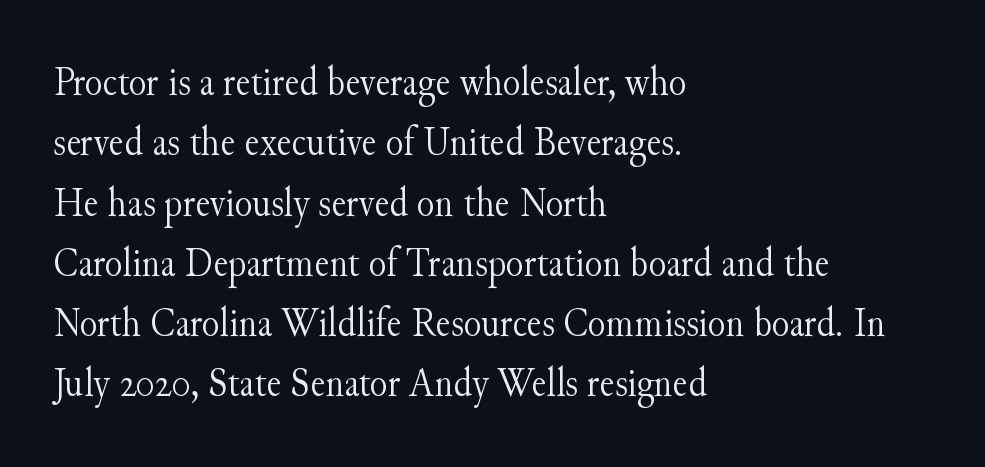
{"serif": "yes", "italic": "no", "bold": "no", "weight": "light", "width": "normal", "stroke_contrast": "medium", "x_height": "small", "monospaced": "no", "underline": "no", "align": "left", "line_spacing": "normal", "line_spacing_ratio": 1.47, "letter_spacing": "normal", "letter_spacing_em": 0.0, "glyph_px": 41}
